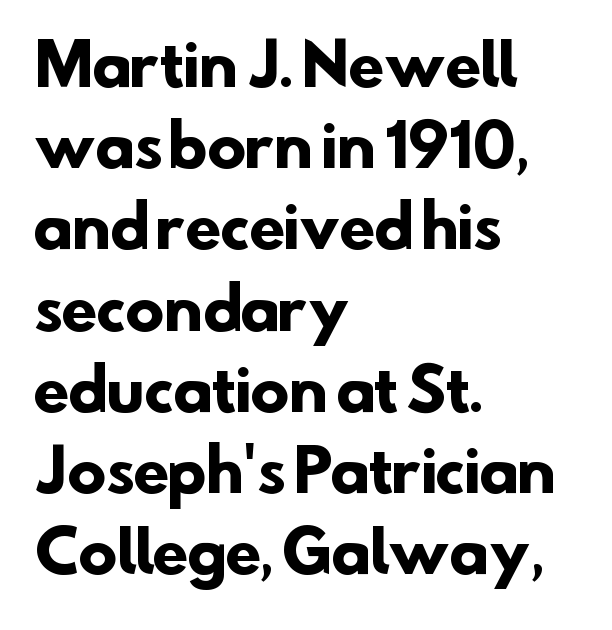
The image shows 58 px heavy sans-serif type; set left-aligned, normal line spacing (1.4x), normal letter spacing, not underlined; low stroke contrast and a small x-height.
